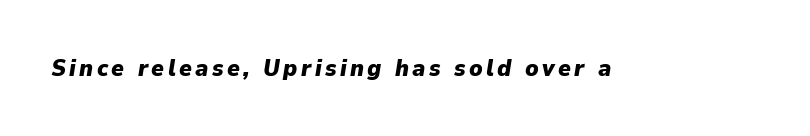
The image shows 24 px bold type, italic (leaning right); set not underlined.
